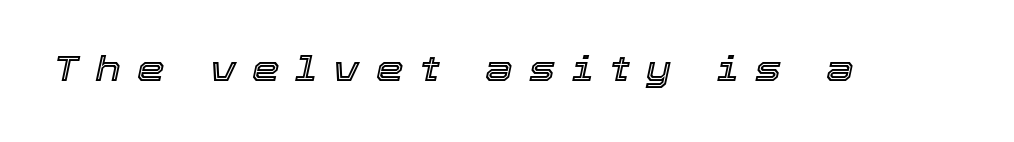
The image shows 35 px text type, italic (leaning right); set unusually wide letter spacing (+0.47 em), not underlined; a medium x-height.
